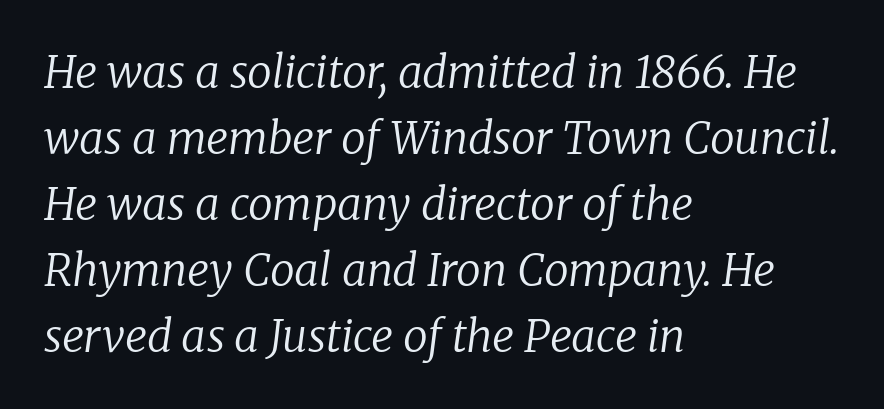
Would a proofreader flag this as italicized? Yes. Letters rest on an invisible, unmarked baseline. Characters follow at the spacing the type designer built in. Layout note: lines flush left. Vertical stems look standard width or narrower in stroke.
